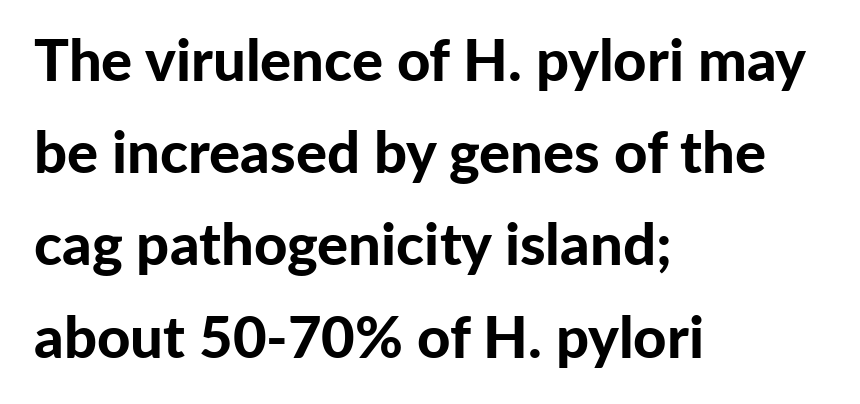
Is this a fixed-width face? No — the glyphs have proportional, varying widths. Short note: letters normally spaced. The passage shown is typeset with a sans-serif family. Designer's note — italics off, roman on. Reading down the block, your eye returns to a fixed left position each line. Type without underlining.
